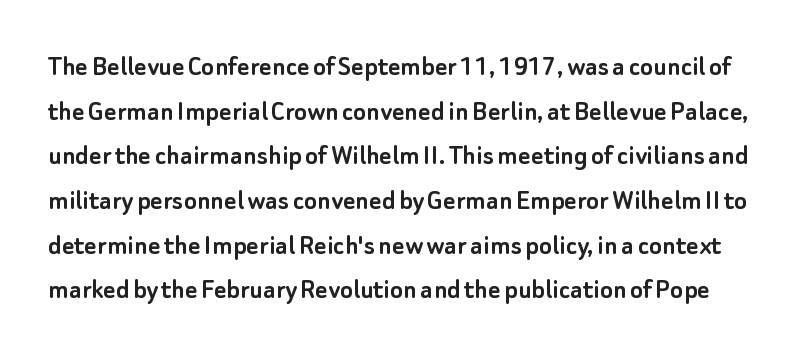
{"serif": "no", "italic": "no", "width": "normal", "stroke_contrast": "low", "x_height": "small", "monospaced": "no", "underline": "no", "line_spacing": "normal", "line_spacing_ratio": 1.49, "letter_spacing": "normal", "letter_spacing_em": 0.0, "glyph_px": 30}
